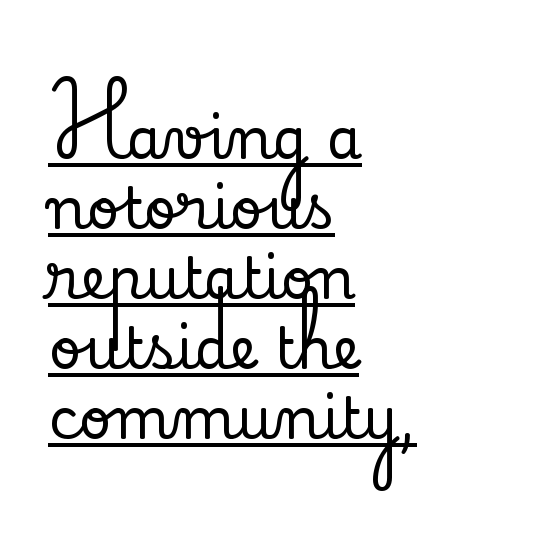
Is the letter spacing exaggerated? No — it looks like the ordinary default. Font category for this specimen: serif. The lettering stays uniformly vertical, giving the passage a roman look. Underlined type. The rag falls on the right side of this text block. Here the designer chose a conventional face with non-uniform glyph widths.
